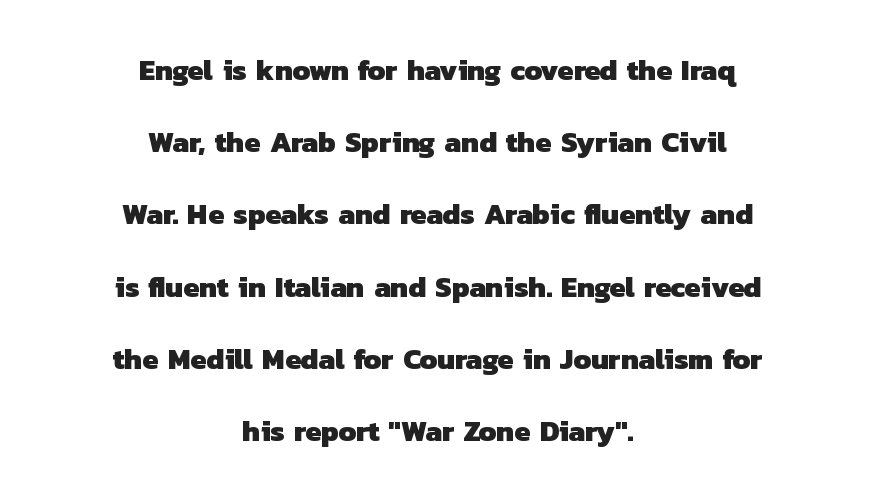
Note the varied advance widths — an 'i' is clearly narrower than an 'm'. The passage shown is emphatically bold. Letter spacing: default. Has an underline been added? It has not. The characters display no serif detailing; their extremities are plain.
